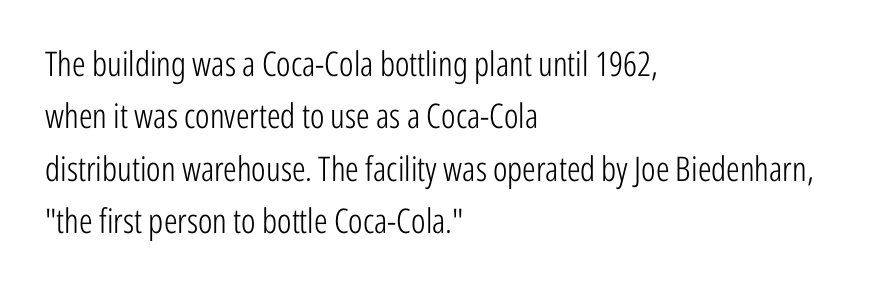
The image shows 34 px light, condensed sans-serif type, upright; set left-aligned, normal line spacing (1.54x), normal letter spacing, not underlined; low stroke contrast and a medium x-height.
